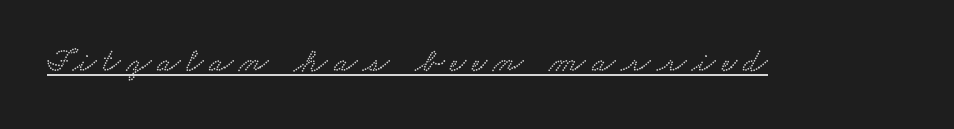
Q: Is the text underlined? A: Yes.
Q: Width (condensed, normal, or wide)? A: Wide.
Q: Stroke contrast? A: Low.
Q: x-height? A: Small.
Q: Monospaced? A: No.
